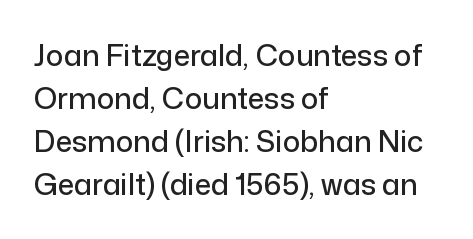
{"serif": "no", "italic": "no", "width": "normal", "stroke_contrast": "low", "x_height": "medium", "monospaced": "no", "underline": "no", "align": "left", "line_spacing": "normal", "line_spacing_ratio": 1.48, "letter_spacing": "normal", "letter_spacing_em": 0.0, "glyph_px": 29}
